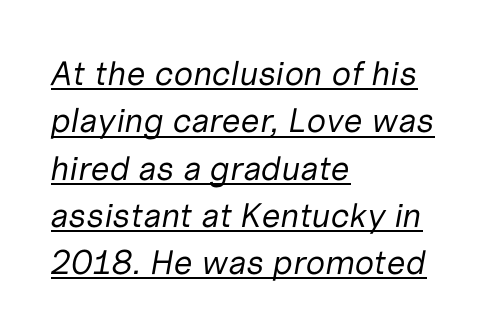
The image shows 34 px regular-weight type, italic (leaning right); set left-aligned, normal line spacing (1.39x), normal letter spacing, underlined; low stroke contrast and a medium x-height.
